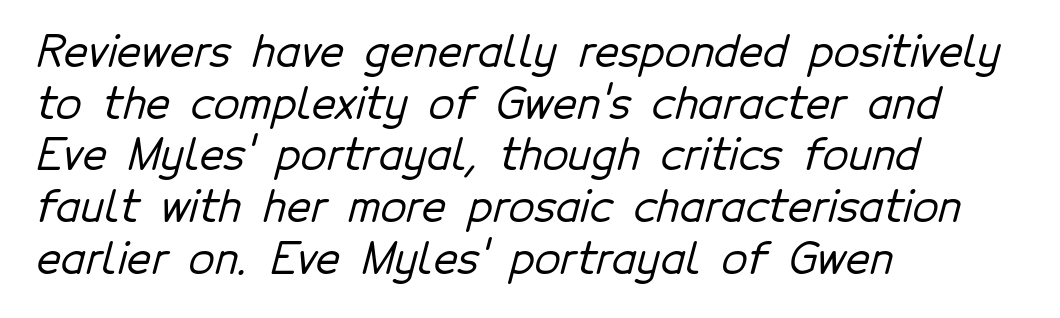
The image shows 42 px sans-serif type; set left-aligned, line spacing 1.23x, normal letter spacing, not underlined; low stroke contrast and a medium x-height.
